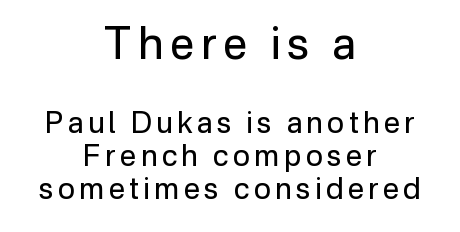
Ordinary non-slanted type is in use. Here the designer chose a conventional face with non-uniform glyph widths. Honestly, the rows look squashed on top of each other. The characters are drawn with everyday or finer stroke widths. Where is the straight margin? There isn't one; the lines are centered. Nobody drew a line under any word here.
